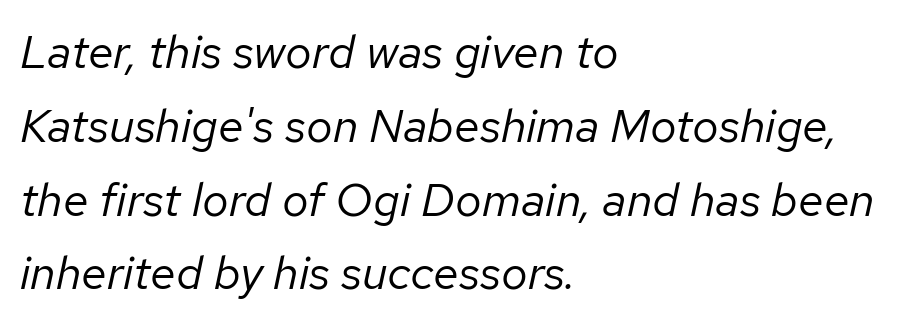
Q: Is the text bold? A: No.
Q: Is the text italic (slanted)? A: Yes, it leans right by about 12 degrees.
Q: Is the text underlined? A: No.
Q: How is the paragraph aligned? A: Left-aligned.
Q: Is the spacing between letters normal or unusually wide? A: Normal.
Q: Is the spacing between lines tight, normal or loose? A: Normal.
Q: Width (condensed, normal, or wide)? A: Normal.
Q: Stroke contrast? A: Low.
Q: x-height? A: Medium.
Q: Monospaced? A: No.
